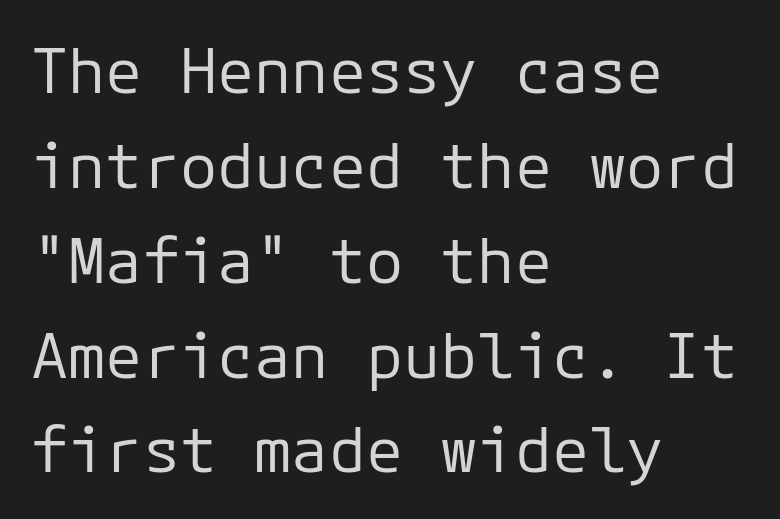
{"serif": "no", "italic": "no", "bold": "no", "weight": "regular", "width": "normal", "stroke_contrast": "low", "x_height": "medium", "monospaced": "yes", "underline": "no", "align": "left", "line_spacing": "normal", "line_spacing_ratio": 1.53, "letter_spacing": "normal", "letter_spacing_em": 0.0, "glyph_px": 62}
